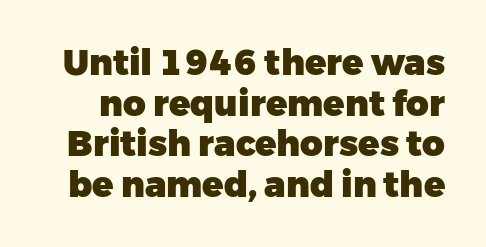
Q: Is the text bold? A: Yes.
Q: Is the text italic (slanted)? A: No, it is upright.
Q: Is the typeface a serif or a sans-serif typeface? A: Sans-serif.
Q: Is the text underlined? A: No.
Q: Is the spacing between letters normal or unusually wide? A: Normal.
Q: Width (condensed, normal, or wide)? A: Normal.
Q: Stroke contrast? A: Low.
Q: x-height? A: Medium.
Q: Monospaced? A: No.
